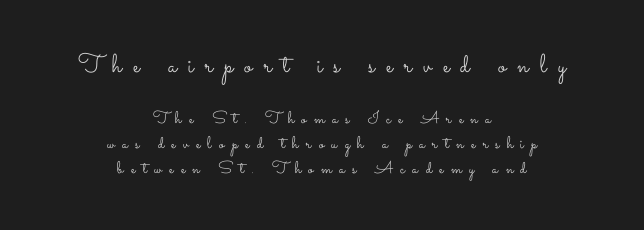
The image shows 26 px text type; set centered, normal line spacing (1.49x), unusually wide letter spacing (+0.43 em), not underlined; the first (top) block is 1.53x larger.
